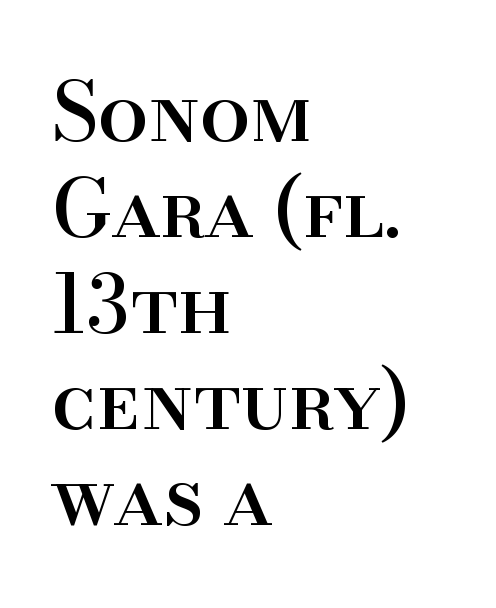
Type without underlining. Posture: vertical. This sample uses plain, unmodified letter spacing. Character widths vary here, with narrow letters taking less room than wide ones.
